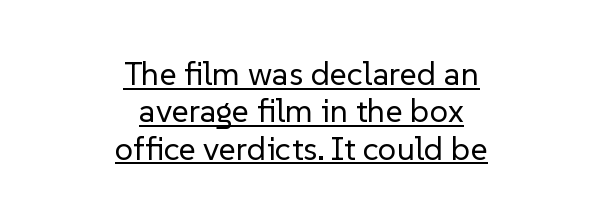
Q: Is the text bold? A: No.
Q: Is the text italic (slanted)? A: No, it is upright.
Q: Is the typeface a serif or a sans-serif typeface? A: Sans-serif.
Q: Is the text underlined? A: Yes.
Q: How is the paragraph aligned? A: Centered.
Q: Is the spacing between letters normal or unusually wide? A: Normal.
Q: Is the spacing between lines tight, normal or loose? A: Tight.
Q: Width (condensed, normal, or wide)? A: Normal.
Q: Stroke contrast? A: Low.
Q: x-height? A: Medium.
Q: Monospaced? A: No.
